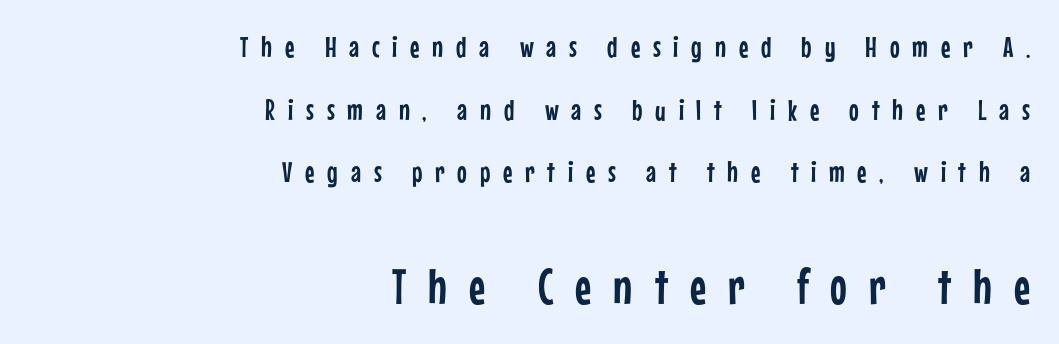
Is this a fixed-width face? No — the glyphs have proportional, varying widths. Style check: upright. Beneath every word, the page is bare. Look at the tracking — it's clearly loosened, letters drifting apart. Bigger letters appear in the bottom chunk; the top chunk is reduced.
